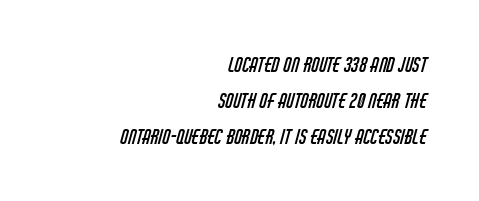
Q: Is the text bold? A: No.
Q: Is the text underlined? A: No.
Q: How is the paragraph aligned? A: Right-aligned.
Q: Is the spacing between letters normal or unusually wide? A: Normal.
